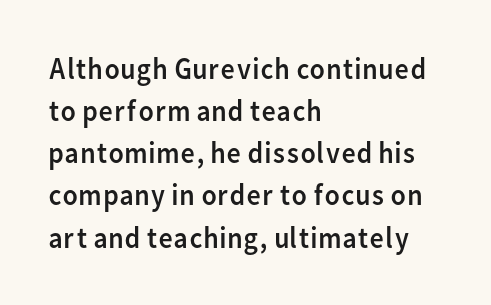
Q: Is the text bold? A: No.
Q: Is the text italic (slanted)? A: No, it is upright.
Q: Is the typeface a serif or a sans-serif typeface? A: Sans-serif.
Q: Is the text underlined? A: No.
Q: How is the paragraph aligned? A: Left-aligned.
Q: Is the spacing between letters normal or unusually wide? A: Normal.
Q: Is the spacing between lines tight, normal or loose? A: Normal.
Q: Width (condensed, normal, or wide)? A: Normal.
Q: Stroke contrast? A: Low.
Q: x-height? A: Medium.
Q: Monospaced? A: No.
